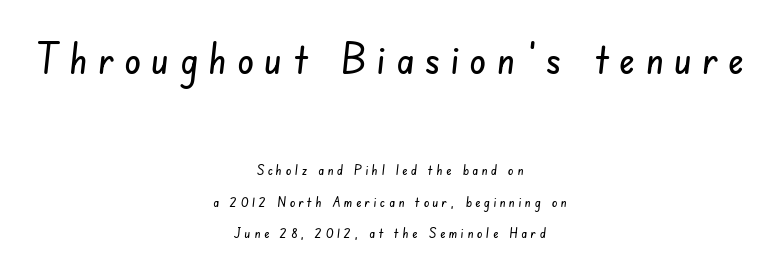
Q: Is the typeface a serif or a sans-serif typeface? A: Sans-serif.
Q: Is the text underlined? A: No.
Q: How is the paragraph aligned? A: Centered.
Q: Is the spacing between letters normal or unusually wide? A: Unusually wide.
Q: Is the spacing between lines tight, normal or loose? A: Loose.
Q: Which block of text is set in a larger size, the first (top) or the second (bottom)? A: The first (top) one.
Q: Width (condensed, normal, or wide)? A: Condensed.
Q: Stroke contrast? A: Low.
Q: x-height? A: Small.
Q: Monospaced? A: No.
